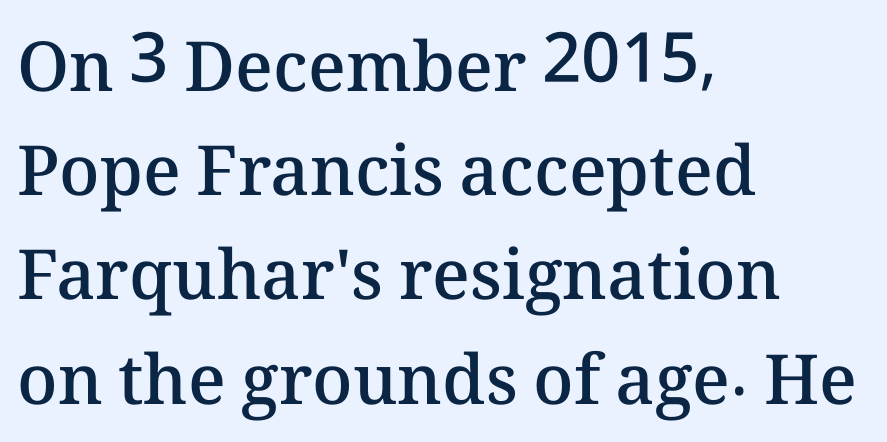
The image shows 69 px semibold type, upright; set left-aligned, normal line spacing (1.51x), normal letter spacing, not underlined; medium stroke contrast and a medium x-height.
